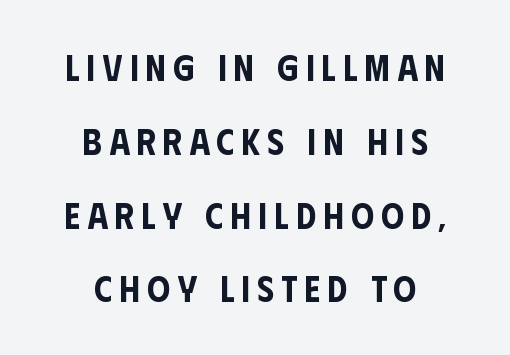
The image shows 36 px condensed sans-serif type, upright; set centered, loose line spacing (2.05x), unusually wide letter spacing (+0.2 em), not underlined; low stroke contrast and a large x-height.
